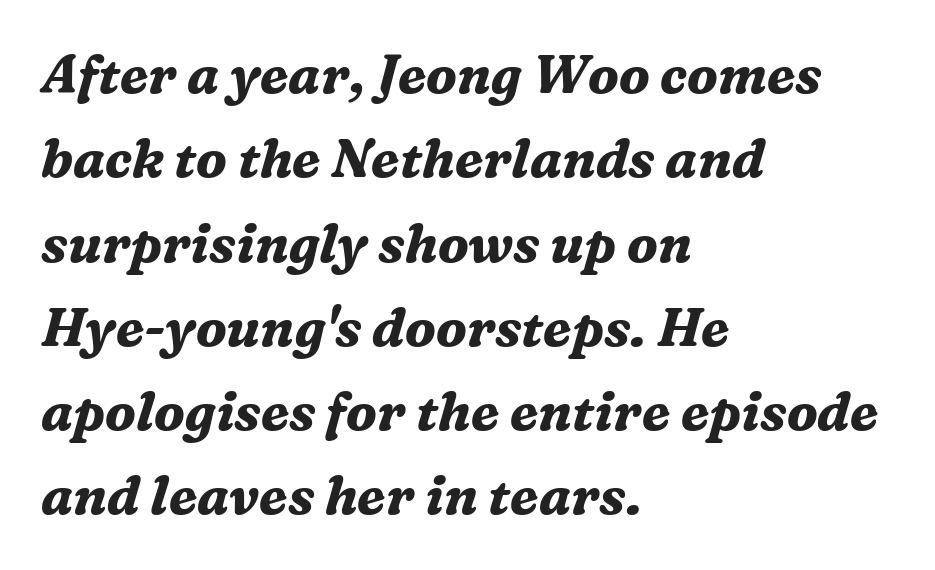
The image shows 53 px bold serif type, italic (leaning right); set left-aligned, normal line spacing (1.59x), normal letter spacing, not underlined; medium stroke contrast and a medium x-height.
